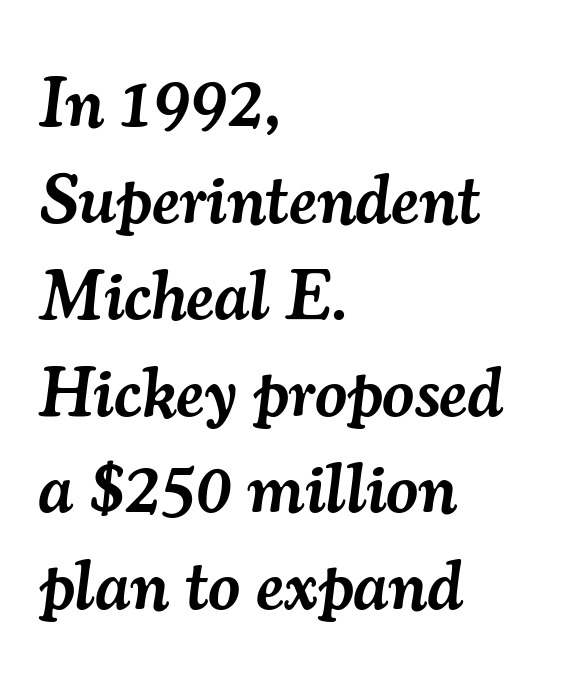
{"serif": "yes", "italic": "yes", "lean": "right", "slant_degrees": 7, "bold": "semi", "weight": "semibold", "width": "normal", "stroke_contrast": "medium", "x_height": "small", "monospaced": "no", "underline": "no", "align": "left", "line_spacing": "normal", "line_spacing_ratio": 1.38, "letter_spacing": "normal", "letter_spacing_em": 0.0, "glyph_px": 70}
